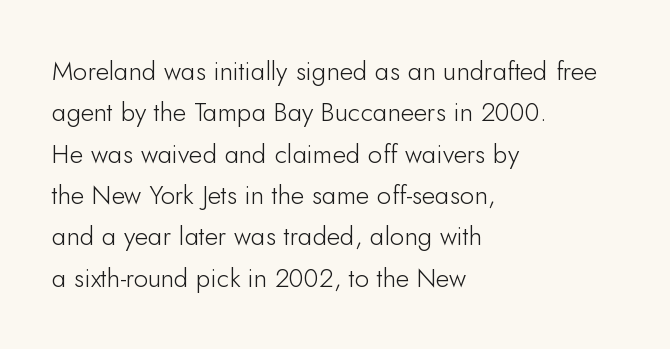
Q: Is the text bold? A: No.
Q: Is the text italic (slanted)? A: No, it is upright.
Q: Is the text underlined? A: No.
Q: How is the paragraph aligned? A: Left-aligned.
Q: Is the spacing between letters normal or unusually wide? A: Normal.
Q: Is the spacing between lines tight, normal or loose? A: Normal.
